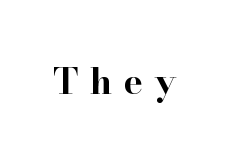
{"serif": "yes", "italic": "no", "bold": "yes", "weight": "bold", "width": "wide", "stroke_contrast": "high", "x_height": "small", "monospaced": "no", "underline": "no", "letter_spacing": "wide", "letter_spacing_em": 0.33, "glyph_px": 36}
